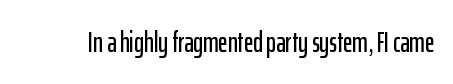
The image shows 29 px condensed sans-serif type, upright; set normal letter spacing, not underlined; low stroke contrast and a medium x-height.
